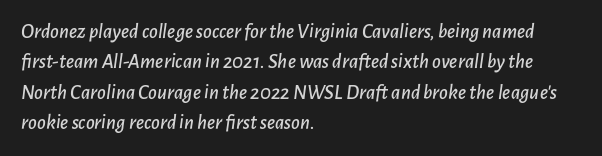
Q: Is the text italic (slanted)? A: Yes, it leans right by about 7 degrees.
Q: Is the text underlined? A: No.
Q: How is the paragraph aligned? A: Left-aligned.
Q: Is the spacing between letters normal or unusually wide? A: Normal.
Q: Is the spacing between lines tight, normal or loose? A: Normal.
